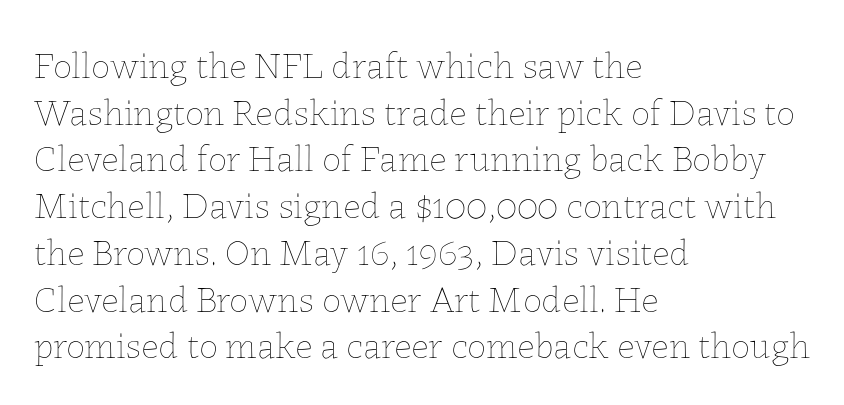
The image shows 38 px thin type, upright; set left-aligned, line spacing 1.23x, normal letter spacing, not underlined; low stroke contrast and a medium x-height.
